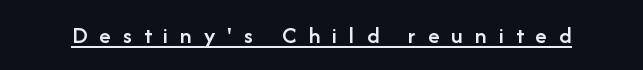
{"italic": "no", "bold": "semi", "underline": "yes", "letter_spacing": "wide", "letter_spacing_em": 0.5, "glyph_px": 24}
